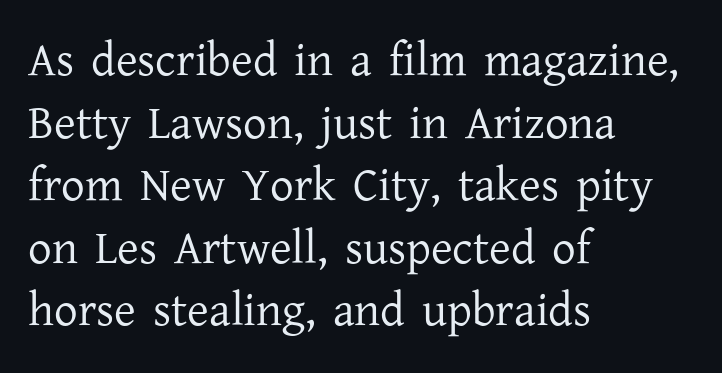
{"serif": "yes", "italic": "no", "bold": "no", "weight": "regular", "width": "normal", "stroke_contrast": "low", "x_height": "medium", "monospaced": "no", "underline": "no", "align": "left", "line_spacing": "normal", "line_spacing_ratio": 1.33, "letter_spacing": "normal", "letter_spacing_em": 0.0, "glyph_px": 47}
